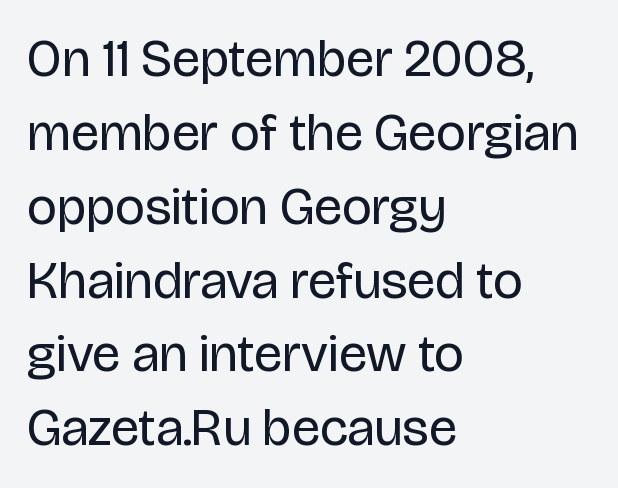
{"serif": "no", "italic": "no", "bold": "no", "weight": "regular", "width": "normal", "stroke_contrast": "low", "x_height": "large", "monospaced": "no", "underline": "no", "align": "left", "line_spacing": "normal", "line_spacing_ratio": 1.42, "letter_spacing": "normal", "letter_spacing_em": 0.0, "glyph_px": 52}
